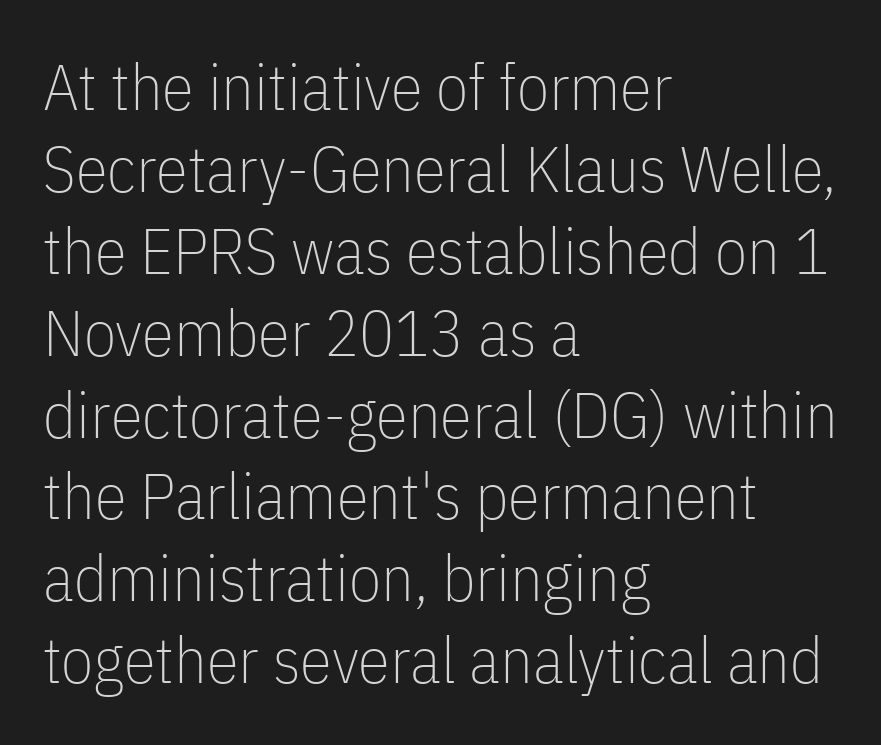
The glyphs in this specimen are sans serif. These glyphs show unthickened strokes, regular width or finer. Rendered with straight, roman letterforms. Reading down the block, your eye returns to a fixed left position each line. Think of a printed novel: that variable character pitch is what you see here. These lines keep a tight, regular rhythm from letter to letter.
